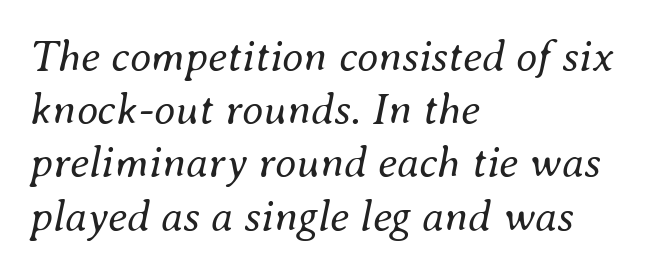
Letter spacing: default. In CSS terms this would be text-align: left. The baseline area is clear. No heavy texture on the line: the type isn't bold. Would a proofreader flag this as italicized? Yes. These lines are rendered in a variable-pitch font.
